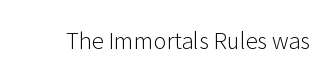
Q: Is the text bold? A: No.
Q: Is the text italic (slanted)? A: No, it is upright.
Q: Is the text underlined? A: No.
Q: Is the spacing between letters normal or unusually wide? A: Normal.
